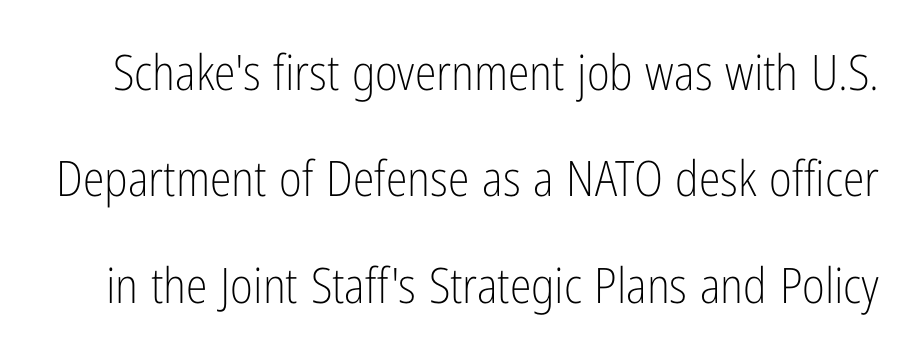
Q: Is the text bold? A: No.
Q: Is the text italic (slanted)? A: No, it is upright.
Q: Is the typeface a serif or a sans-serif typeface? A: Sans-serif.
Q: Is the text underlined? A: No.
Q: Is the spacing between letters normal or unusually wide? A: Normal.
Q: Is the spacing between lines tight, normal or loose? A: Loose.
Q: Width (condensed, normal, or wide)? A: Condensed.
Q: Stroke contrast? A: Low.
Q: x-height? A: Medium.
Q: Monospaced? A: No.
